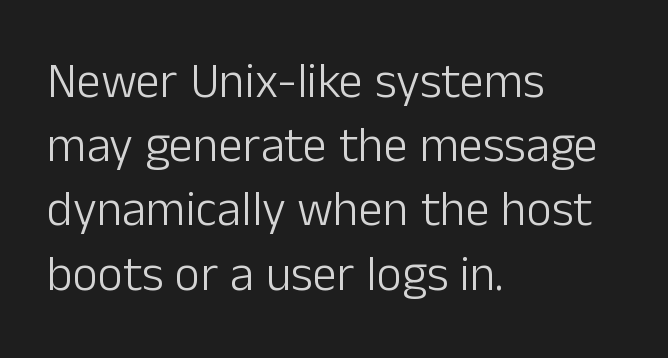
{"serif": "no", "italic": "no", "bold": "no", "weight": "light", "width": "normal", "stroke_contrast": "low", "x_height": "medium", "monospaced": "no", "underline": "no", "align": "left", "line_spacing": "normal", "line_spacing_ratio": 1.31, "letter_spacing": "normal", "letter_spacing_em": 0.0, "glyph_px": 49}
